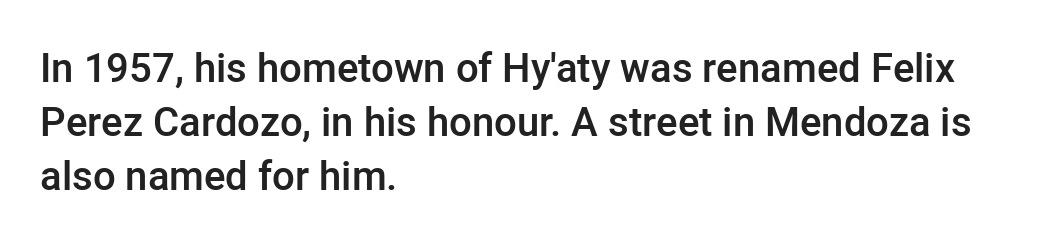
The image shows 40 px semibold sans-serif type, upright; set left-aligned, normal line spacing (1.35x), normal letter spacing, not underlined; low stroke contrast and a medium x-height.
